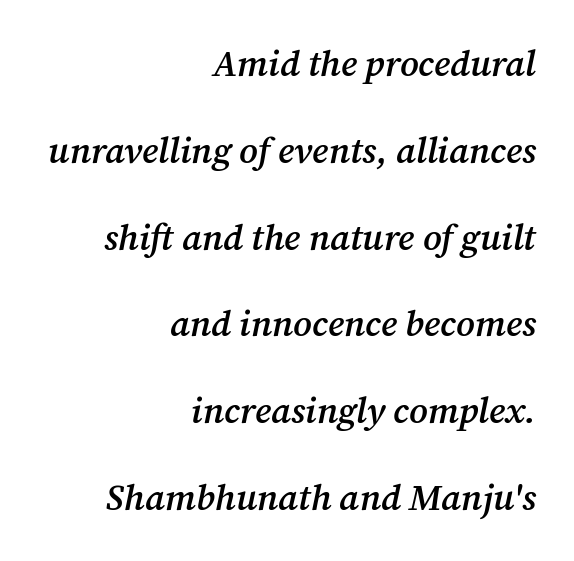
{"serif": "yes", "italic": "yes", "lean": "right", "slant_degrees": 12, "bold": "semi", "weight": "semibold", "width": "normal", "stroke_contrast": "medium", "x_height": "medium", "monospaced": "no", "underline": "no", "align": "right", "line_spacing": "loose", "line_spacing_ratio": 2.41, "letter_spacing": "normal", "letter_spacing_em": 0.0, "glyph_px": 36}
